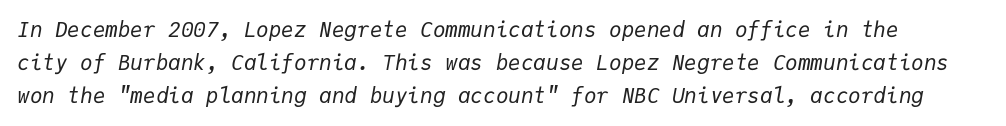
Ink coverage per letter is moderate at most. Words appear dense and cohesive because spacing is normal. How would I describe the line gaps? Plain and ordinary. Notice how the stems are inclined rather than vertical — that's the hallmark of italics.
